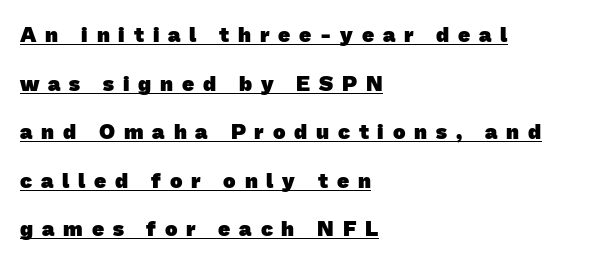
What stands out about the letter spacing? Its width — letters are far apart. These lines stack with their left ends in a neat column. A typographer would call this underscored text. Typographic density is high because the face is bold.
